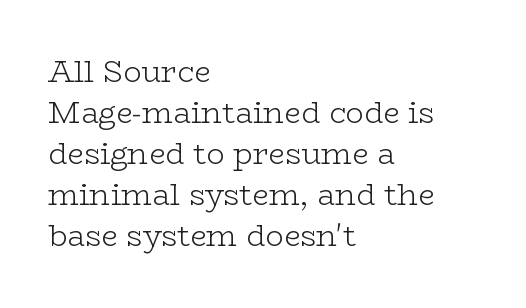
The image shows 30 px light, wide serif type, upright; set left-aligned, normal line spacing (1.37x), normal letter spacing, not underlined; low stroke contrast and a medium x-height.
